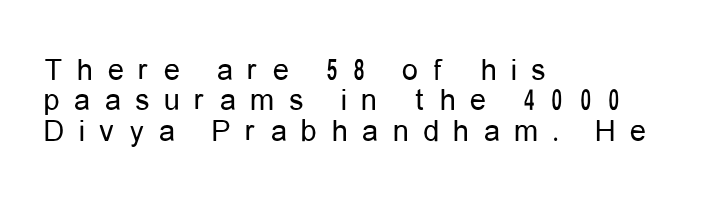
{"serif": "no", "italic": "no", "bold": "no", "weight": "regular", "width": "condensed", "stroke_contrast": "low", "x_height": "medium", "monospaced": "no", "underline": "no", "align": "left", "line_spacing": "tight", "line_spacing_ratio": 0.95, "letter_spacing": "wide", "letter_spacing_em": 0.46, "glyph_px": 32}
